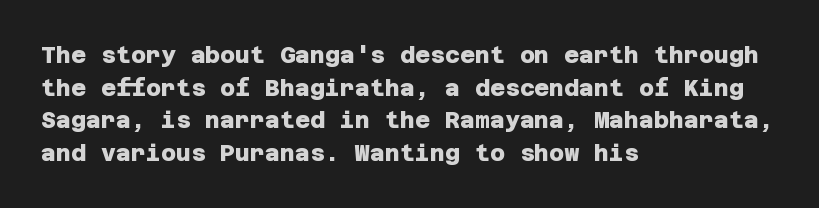
{"bold": "yes", "underline": "no", "align": "left", "line_spacing": "normal", "line_spacing_ratio": 1.42, "letter_spacing": "normal", "letter_spacing_em": 0.0, "glyph_px": 23}
